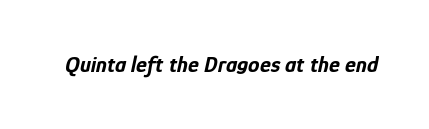
Would a proofreader flag this as italicized? Yes. The glyphs are unaccompanied by any horizontal stroke below them. Observe the ordinary spacing: letters are neighbours, not strangers. Chunky letters — that's bold for sure.
